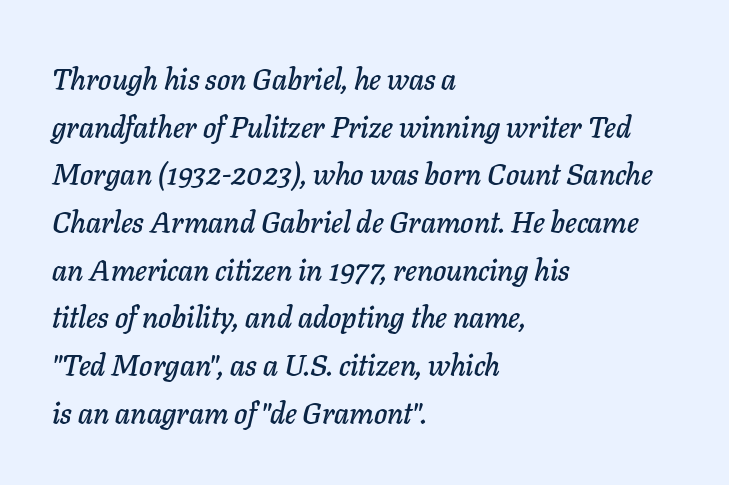
The image shows 30 px text type, italic (leaning right); set left-aligned, normal line spacing (1.59x), normal letter spacing, not underlined; low stroke contrast and a medium x-height.
